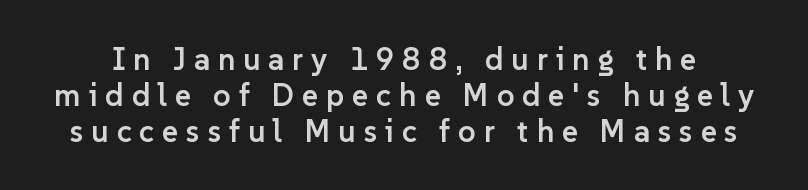
You could not count columns in this text — the font is proportionally spaced. The glyphs are unaccompanied by any horizontal stroke below them. A typesetter would call this heavily tracked-out type. On the weight axis this lands at semibold, roughly 600. To sum up the face: it is a sans, with no serifs. The lettering holds an erect, upright posture throughout.
